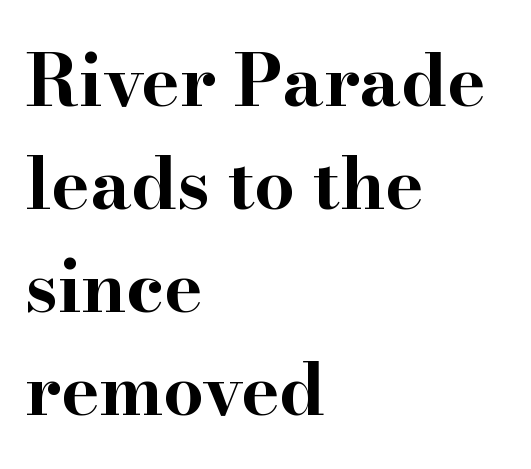
{"serif": "yes", "italic": "no", "bold": "yes", "weight": "bold", "width": "wide", "stroke_contrast": "high", "x_height": "small", "monospaced": "no", "underline": "no", "align": "left", "line_spacing": "normal", "line_spacing_ratio": 1.43, "letter_spacing": "normal", "letter_spacing_em": 0.0, "glyph_px": 72}
